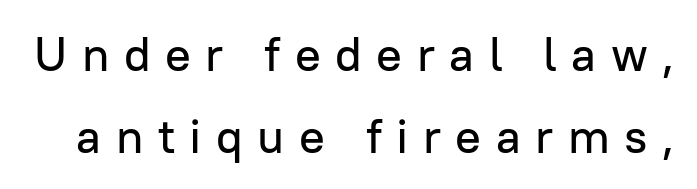
Q: Is the text italic (slanted)? A: No, it is upright.
Q: Is the typeface a serif or a sans-serif typeface? A: Sans-serif.
Q: Is the text underlined? A: No.
Q: Is the spacing between letters normal or unusually wide? A: Unusually wide.
Q: Is the spacing between lines tight, normal or loose? A: Normal.
Q: Width (condensed, normal, or wide)? A: Normal.
Q: Stroke contrast? A: Low.
Q: x-height? A: Medium.
Q: Monospaced? A: No.
